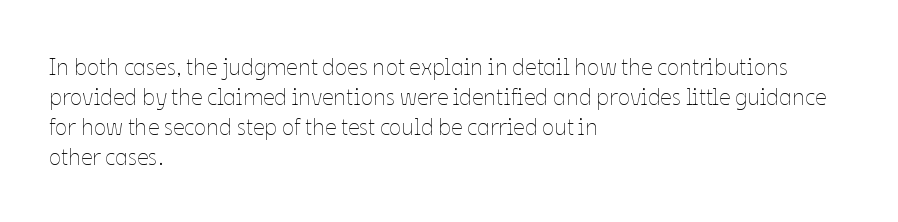
Q: Is the text bold? A: No.
Q: Is the text italic (slanted)? A: No, it is upright.
Q: Is the text underlined? A: No.
Q: How is the paragraph aligned? A: Left-aligned.
Q: Is the spacing between letters normal or unusually wide? A: Normal.
Q: Is the spacing between lines tight, normal or loose? A: Normal.
